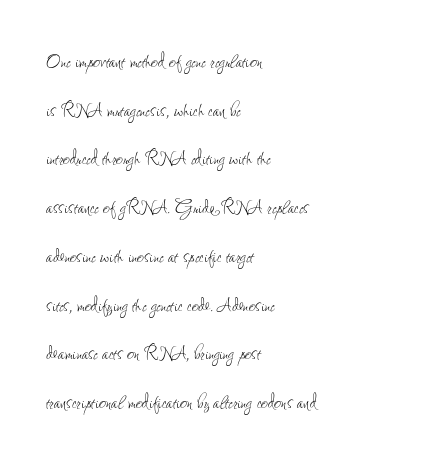
Q: Is the text bold? A: No.
Q: Is the text italic (slanted)? A: Yes.
Q: Is the text underlined? A: No.
Q: How is the paragraph aligned? A: Left-aligned.
Q: Is the spacing between letters normal or unusually wide? A: Normal.
Q: Is the spacing between lines tight, normal or loose? A: Loose.
